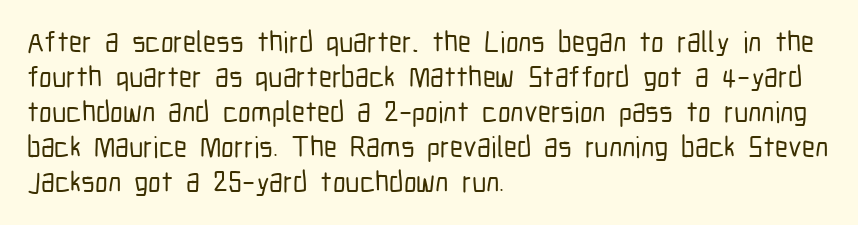
The image shows 29 px condensed sans-serif type, upright; set left-aligned, line spacing 1.21x, normal letter spacing, not underlined; low stroke contrast and a medium x-height.
